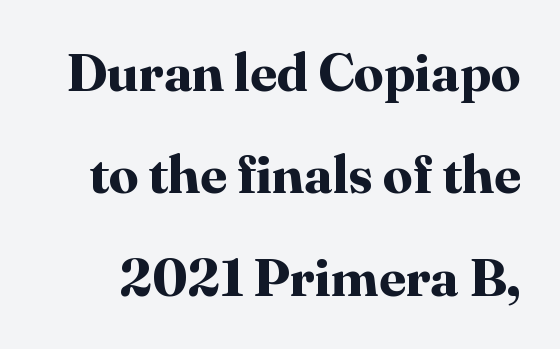
Little horizontal feet cap the strokes, marking this as serif type. Nobody touched the tracking dial on this one. Proportional: the letters do not fall into vertical columns. The foot of each line stays bare and open. Posture: vertical. Notice how thick the strokes are: this is what a full bold looks like.
